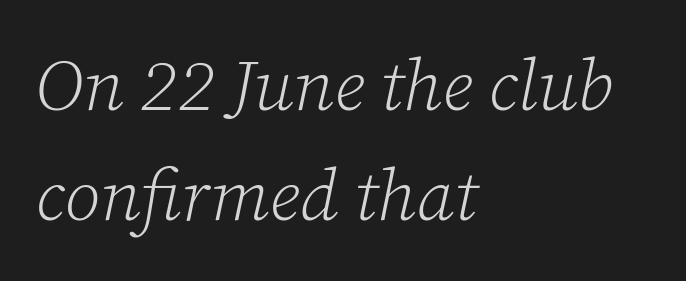
Is this a heavy cut? Hardly; it is regular or lighter. A serif font was chosen for this passage. Would a proofreader flag this as italicized? Yes. Line beginnings align vertically; line endings do not. Rows of type keep a routine distance in the vertical direction.
